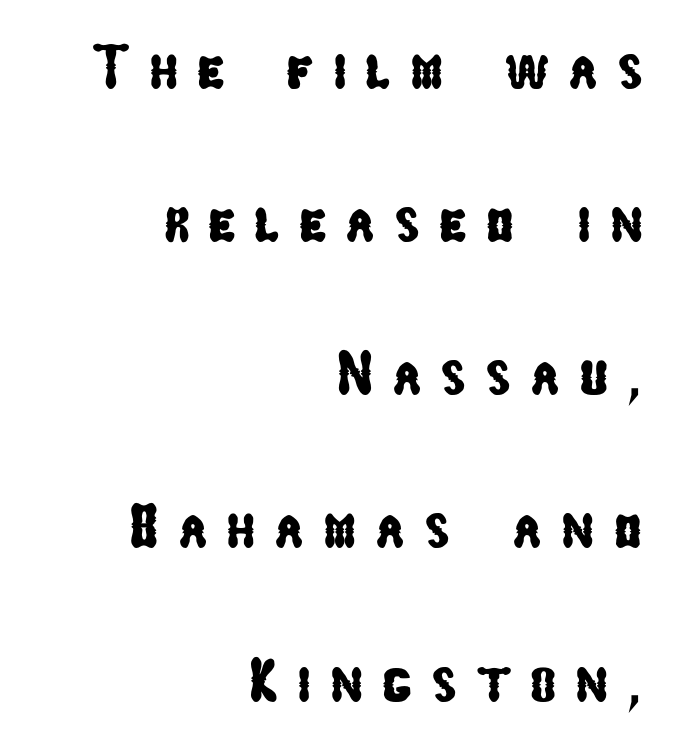
The image shows 62 px condensed sans-serif type; set right-aligned, loose line spacing (2.47x), unusually wide letter spacing (+0.3 em), not underlined; low stroke contrast and a medium x-height.
